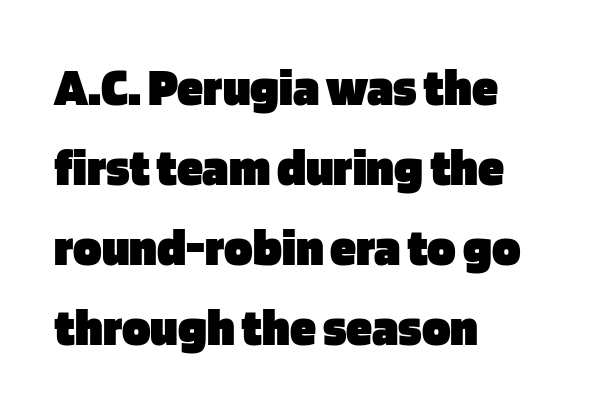
Q: Is the text bold? A: Yes.
Q: Is the text italic (slanted)? A: No, it is upright.
Q: Is the typeface a serif or a sans-serif typeface? A: Sans-serif.
Q: Is the text underlined? A: No.
Q: How is the paragraph aligned? A: Left-aligned.
Q: Is the spacing between letters normal or unusually wide? A: Normal.
Q: Is the spacing between lines tight, normal or loose? A: Normal.
Q: Width (condensed, normal, or wide)? A: Normal.
Q: Stroke contrast? A: Low.
Q: x-height? A: Large.
Q: Monospaced? A: No.
